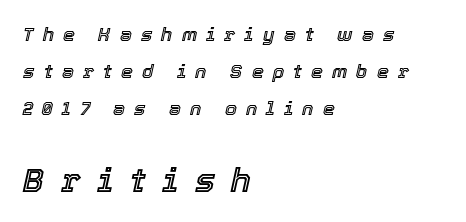
The image shows 34 px text type, italic (leaning right); set left-aligned, loose line spacing (1.94x), unusually wide letter spacing (+0.48 em), not underlined; the second (bottom) block is 1.79x larger; a medium x-height.
